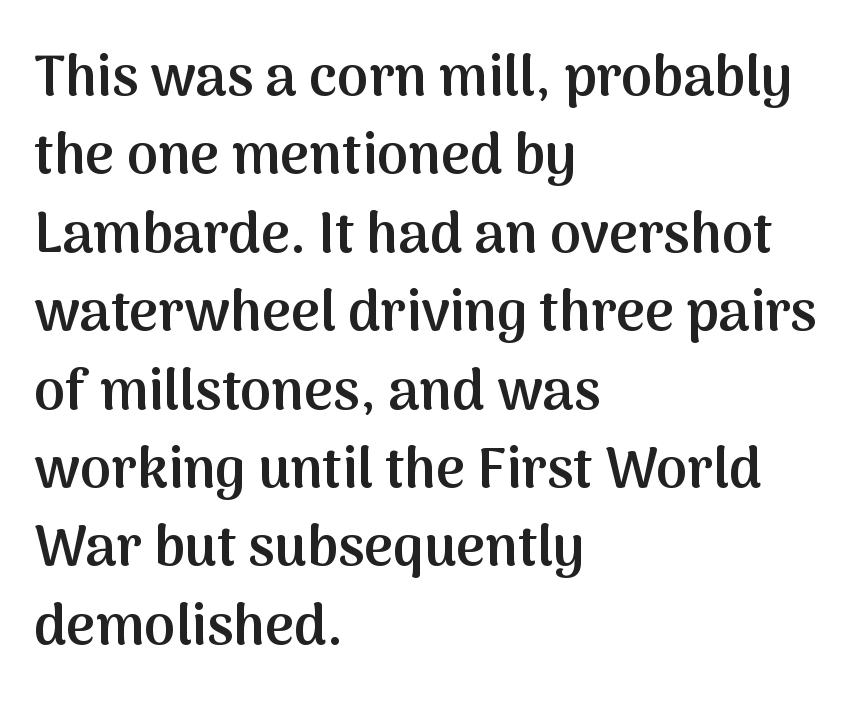
Q: Is the text bold? A: Semi-bold.
Q: Is the text italic (slanted)? A: No, it is upright.
Q: Is the typeface a serif or a sans-serif typeface? A: Sans-serif.
Q: Is the text underlined? A: No.
Q: How is the paragraph aligned? A: Left-aligned.
Q: Is the spacing between letters normal or unusually wide? A: Normal.
Q: Is the spacing between lines tight, normal or loose? A: Normal.
Q: Width (condensed, normal, or wide)? A: Normal.
Q: Stroke contrast? A: Medium.
Q: x-height? A: Medium.
Q: Monospaced? A: No.
